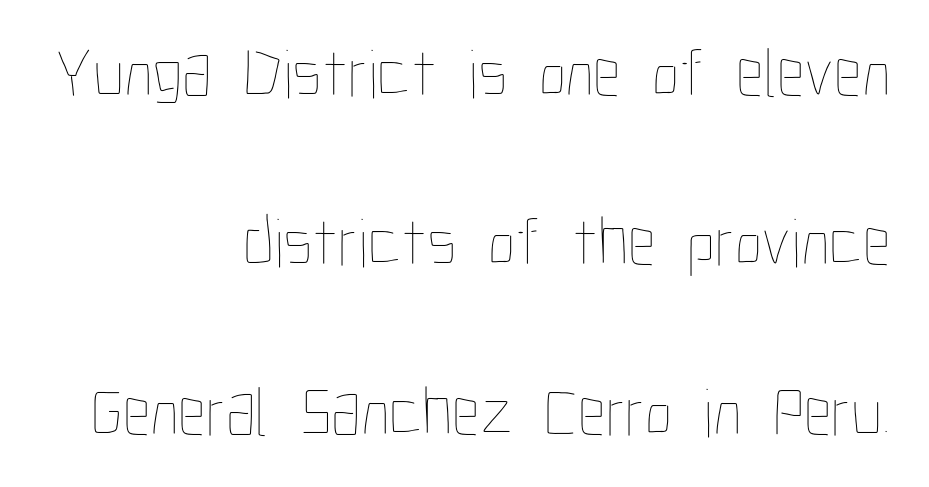
{"italic": "no", "bold": "no", "weight": "thin", "width": "condensed", "stroke_contrast": "low", "x_height": "medium", "monospaced": "no", "underline": "no", "align": "right", "line_spacing": "loose", "line_spacing_ratio": 2.42, "letter_spacing": "normal", "letter_spacing_em": 0.0, "glyph_px": 70}
